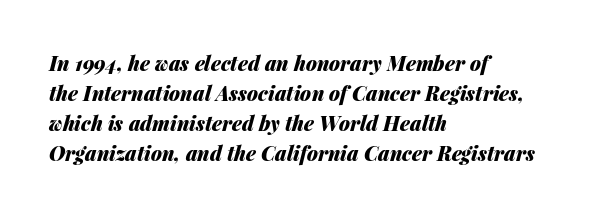
Q: Is the text bold? A: Yes.
Q: Is the text italic (slanted)? A: Yes, it leans right by about 14 degrees.
Q: Is the text underlined? A: No.
Q: How is the paragraph aligned? A: Left-aligned.
Q: Is the spacing between letters normal or unusually wide? A: Normal.
Q: Is the spacing between lines tight, normal or loose? A: Normal.
